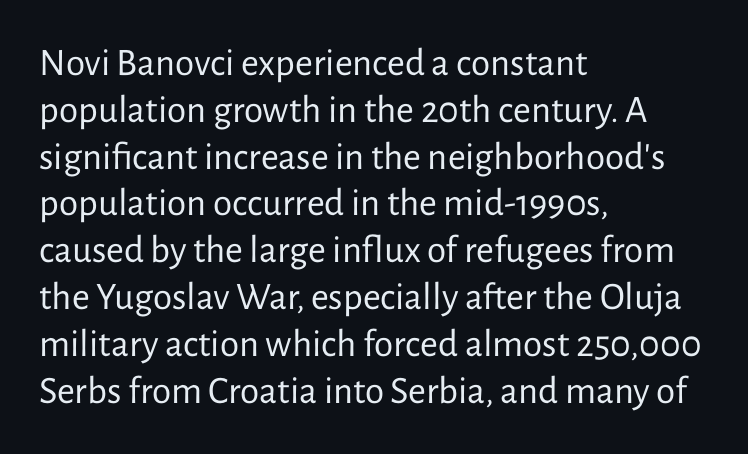
The image shows 39 px regular-weight sans-serif type, upright; set left-aligned, line spacing 1.2x, normal letter spacing, not underlined; low stroke contrast and a medium x-height.
